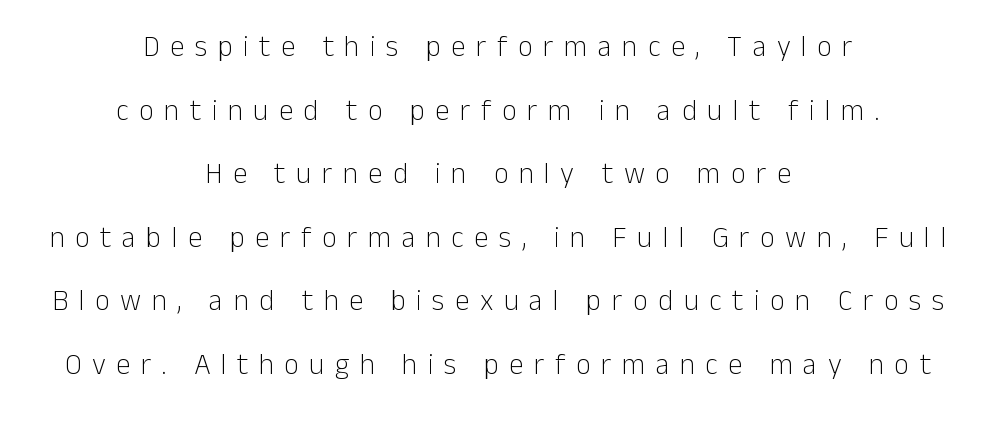
{"serif": "no", "italic": "no", "bold": "no", "weight": "light", "width": "normal", "stroke_contrast": "low", "x_height": "medium", "monospaced": "no", "underline": "no", "align": "center", "line_spacing": "loose", "line_spacing_ratio": 2.19, "letter_spacing": "wide", "letter_spacing_em": 0.36, "glyph_px": 29}
